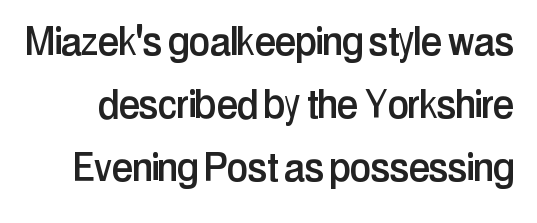
The image shows 48 px condensed sans-serif type, upright; set normal line spacing (1.31x), normal letter spacing, not underlined; low stroke contrast and a medium x-height.
